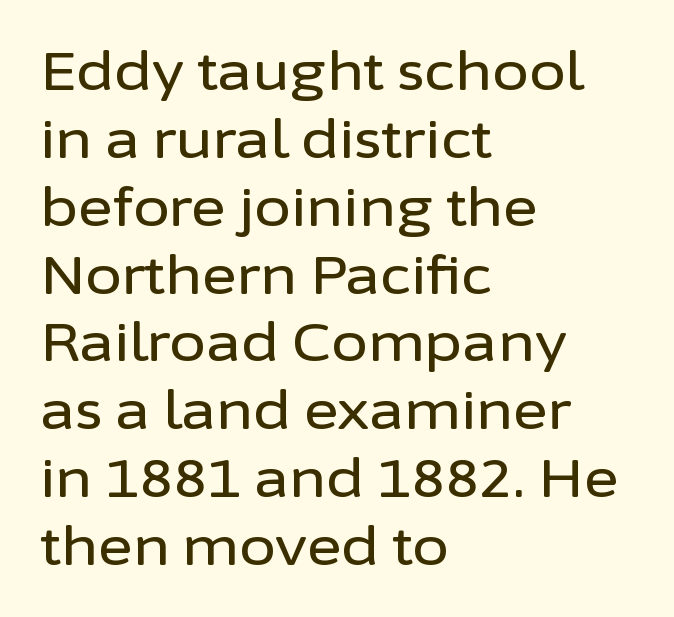
{"serif": "no", "italic": "no", "width": "normal", "stroke_contrast": "low", "x_height": "medium", "monospaced": "no", "underline": "no", "align": "left", "line_spacing": "normal", "line_spacing_ratio": 1.28, "letter_spacing": "normal", "letter_spacing_em": 0.0, "glyph_px": 53}
